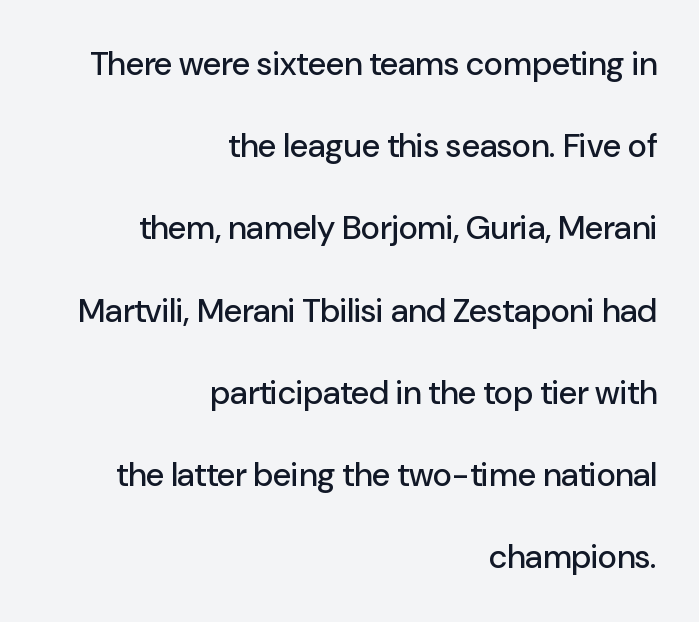
The image shows 33 px sans-serif type, upright; set right-aligned, loose line spacing (2.49x), normal letter spacing, not underlined; low stroke contrast and a medium x-height.
